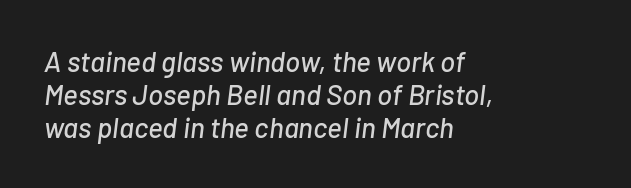
Left-aligned paragraph, ragged on the right. It's the slanting kind of type. This sample uses plain, unmodified letter spacing. A typesetter would call this proportional, since set widths differ per character. Quick note: underline off.
